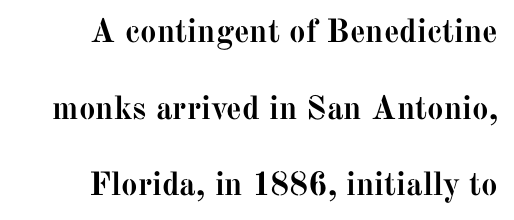
Q: Is the text bold? A: Yes.
Q: Is the text italic (slanted)? A: No, it is upright.
Q: Is the typeface a serif or a sans-serif typeface? A: Serif.
Q: Is the text underlined? A: No.
Q: How is the paragraph aligned? A: Right-aligned.
Q: Is the spacing between letters normal or unusually wide? A: Normal.
Q: Is the spacing between lines tight, normal or loose? A: Loose.
Q: Width (condensed, normal, or wide)? A: Normal.
Q: Stroke contrast? A: Medium.
Q: x-height? A: Medium.
Q: Monospaced? A: No.
